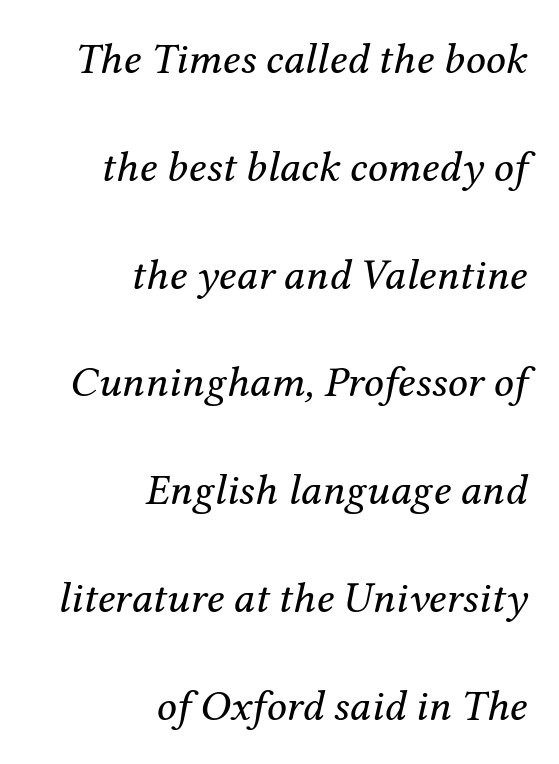
The image shows 44 px regular-weight serif type, italic (leaning right); set right-aligned, loose line spacing (2.45x), normal letter spacing, not underlined; medium stroke contrast and a medium x-height.
